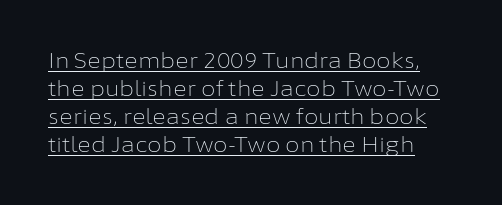
The image shows 21 px text type, upright; set normal line spacing (1.33x), normal letter spacing, underlined.
